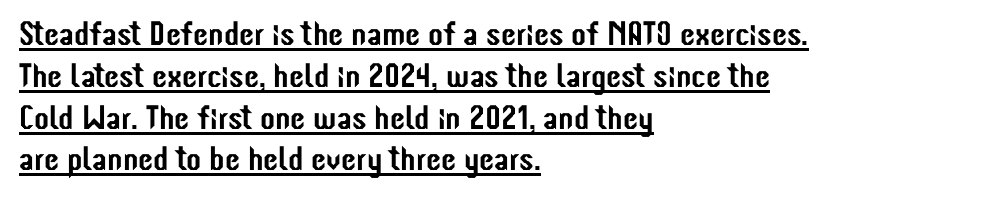
Each line of the rendering has a horizontal stroke beneath the glyphs. Nope, not italic — everything's standing straight. The compositor pushed each line to the left boundary. These lines are rendered in a variable-pitch font. The letterforms sit shoulder to shoulder at normal distance.
